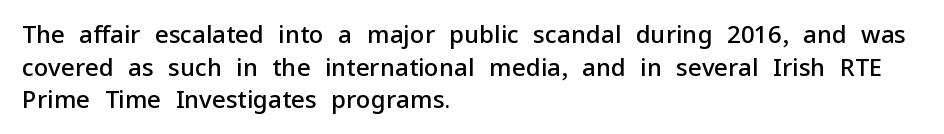
One glance says typical: line gaps are just what's usual. Tracking value appears to be zero — textbook default spacing. Tall strokes in this sample are plumb rather than angled. Firm but not heavy-handed strokes: this text is semibold.
